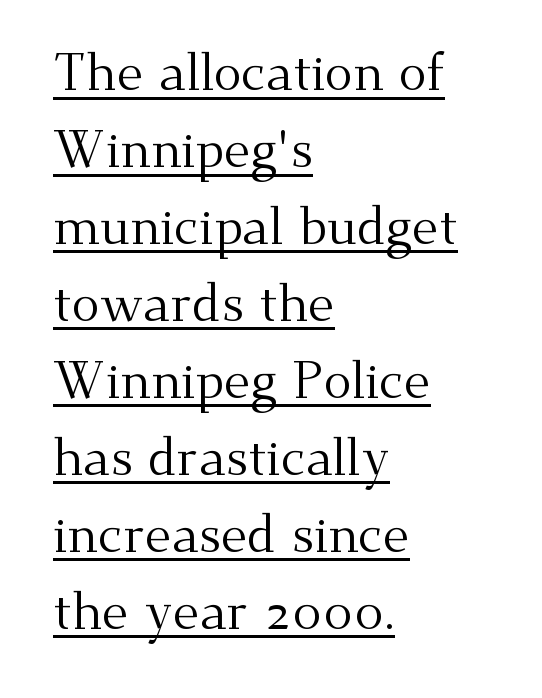
Q: Is the text bold? A: No.
Q: Is the text italic (slanted)? A: No, it is upright.
Q: Is the typeface a serif or a sans-serif typeface? A: Serif.
Q: Is the text underlined? A: Yes.
Q: How is the paragraph aligned? A: Left-aligned.
Q: Is the spacing between letters normal or unusually wide? A: Normal.
Q: Is the spacing between lines tight, normal or loose? A: Normal.
Q: Width (condensed, normal, or wide)? A: Normal.
Q: Stroke contrast? A: Medium.
Q: x-height? A: Small.
Q: Monospaced? A: No.
